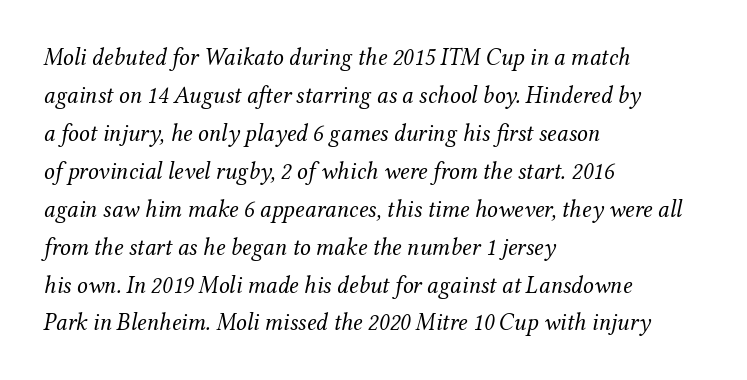
{"italic": "yes", "lean": "right", "slant_degrees": 12, "bold": "no", "underline": "no", "align": "left", "line_spacing": "normal", "line_spacing_ratio": 1.58, "letter_spacing": "normal", "letter_spacing_em": 0.0, "glyph_px": 24}
